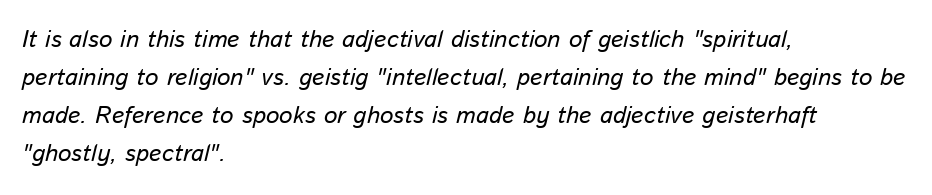
Q: Is the text bold? A: No.
Q: Is the text italic (slanted)? A: Yes, it leans right by about 13 degrees.
Q: Is the text underlined? A: No.
Q: How is the paragraph aligned? A: Left-aligned.
Q: Is the spacing between letters normal or unusually wide? A: Normal.
Q: Is the spacing between lines tight, normal or loose? A: Normal.
